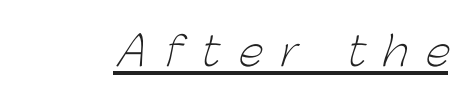
Is this a fixed-width face? No — the glyphs have proportional, varying widths. Looks like someone drew a line under every word here. The text was rendered using a sans face with plain stroke endings. The strokes carry an ordinary text weight at most.
